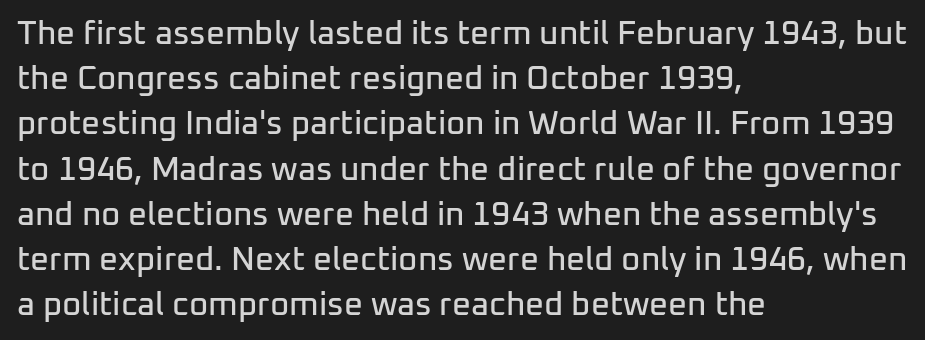
Character widths vary here, with narrow letters taking less room than wide ones. A clean baseline with only descenders dipping below it. Horizontal alignment here is leftward, the default for most running prose. How would I describe the line gaps? Plain and ordinary.
